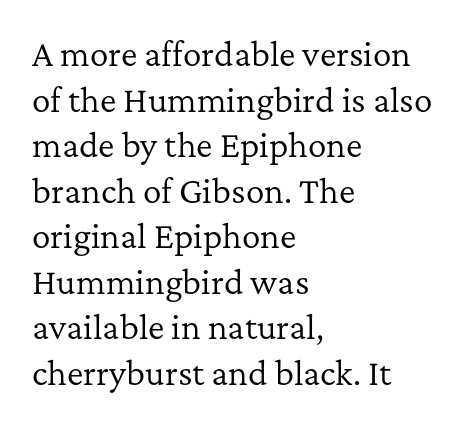
The line-height multiplier appears to be the usual default. The baseline area is clear. Typographically, this falls in the serif category. The lettering stays uniformly vertical, giving the passage a roman look. The passage shown is typed in a proportional face where columns would drift. The rag falls on the right side of this text block.
